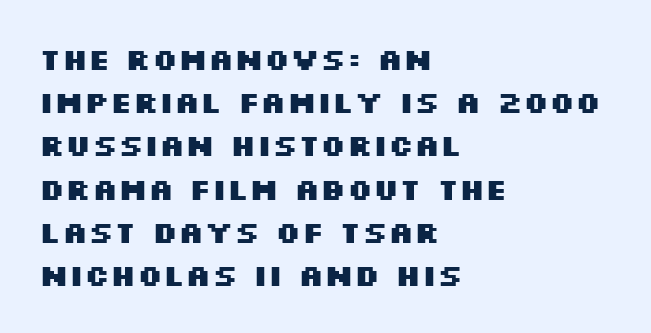
Q: Is the text bold? A: Yes.
Q: Is the text italic (slanted)? A: No, it is upright.
Q: Is the typeface a serif or a sans-serif typeface? A: Sans-serif.
Q: Is the text underlined? A: No.
Q: How is the paragraph aligned? A: Left-aligned.
Q: Is the spacing between letters normal or unusually wide? A: Normal.
Q: Is the spacing between lines tight, normal or loose? A: Normal.
Q: Width (condensed, normal, or wide)? A: Wide.
Q: Stroke contrast? A: Medium.
Q: x-height? A: Large.
Q: Monospaced? A: No.
